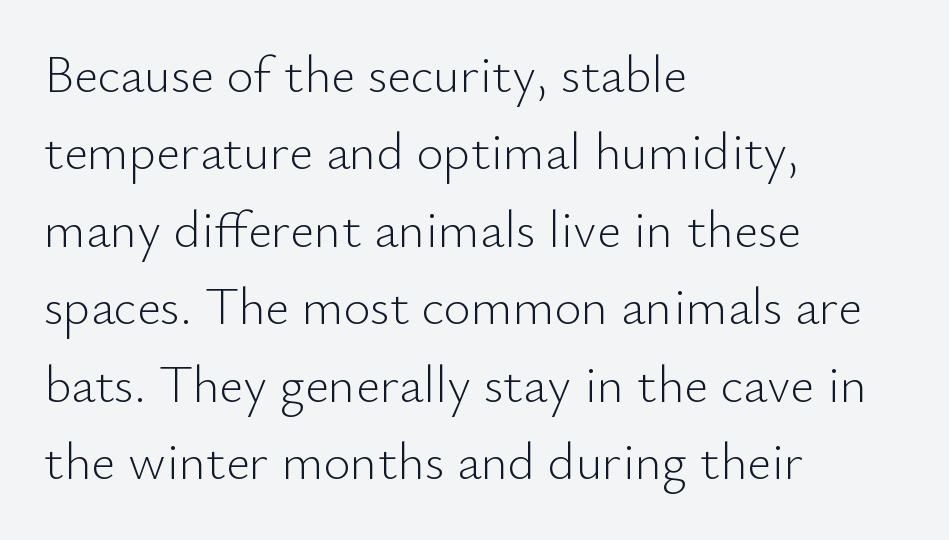
The image shows 52 px light sans-serif type, upright; set left-aligned, normal line spacing (1.49x), normal letter spacing, not underlined; low stroke contrast and a small x-height.
